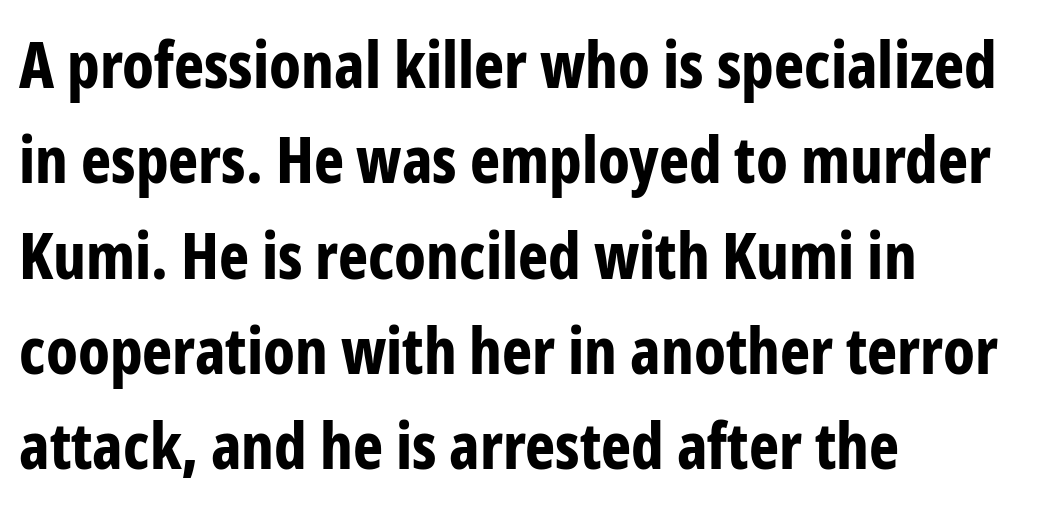
The image shows 64 px bold, condensed sans-serif type, upright; set left-aligned, normal line spacing (1.49x), normal letter spacing, not underlined; low stroke contrast and a medium x-height.
